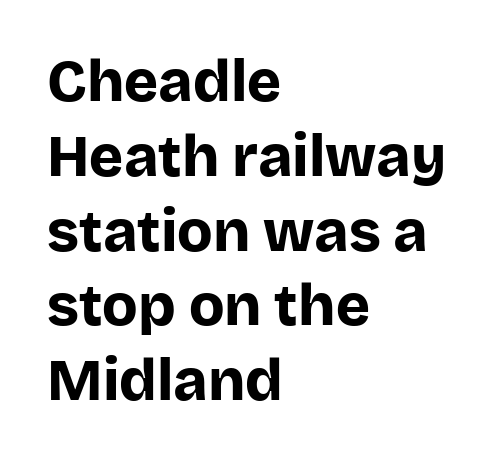
{"serif": "no", "italic": "no", "bold": "yes", "weight": "bold", "width": "normal", "stroke_contrast": "low", "x_height": "large", "monospaced": "no", "underline": "no", "align": "left", "line_spacing": "normal", "line_spacing_ratio": 1.29, "letter_spacing": "normal", "letter_spacing_em": 0.0, "glyph_px": 58}
